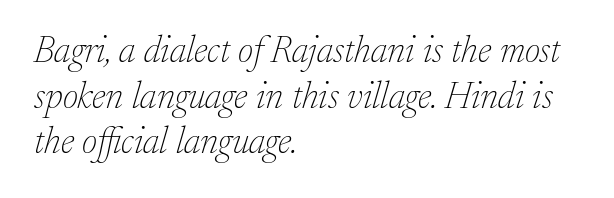
Q: Is the text bold? A: No.
Q: Is the text italic (slanted)? A: Yes, it leans right by about 17 degrees.
Q: Is the typeface a serif or a sans-serif typeface? A: Serif.
Q: Is the text underlined? A: No.
Q: How is the paragraph aligned? A: Left-aligned.
Q: Is the spacing between letters normal or unusually wide? A: Normal.
Q: Width (condensed, normal, or wide)? A: Normal.
Q: Stroke contrast? A: Low.
Q: x-height? A: Medium.
Q: Monospaced? A: No.
